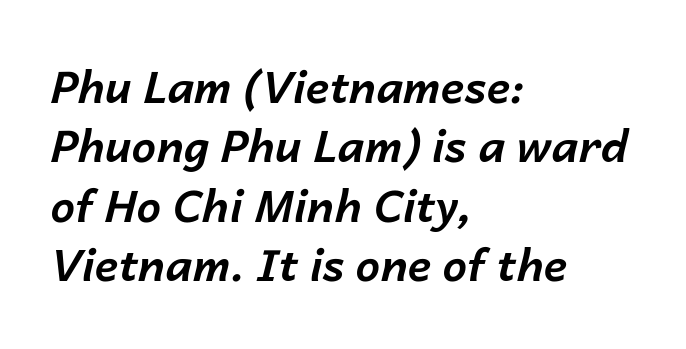
Q: Is the text bold? A: Yes.
Q: Is the text italic (slanted)? A: Yes, it leans right by about 14 degrees.
Q: Is the text underlined? A: No.
Q: How is the paragraph aligned? A: Left-aligned.
Q: Is the spacing between letters normal or unusually wide? A: Normal.
Q: Is the spacing between lines tight, normal or loose? A: Normal.
Q: Width (condensed, normal, or wide)? A: Normal.
Q: Stroke contrast? A: Low.
Q: x-height? A: Medium.
Q: Monospaced? A: No.
